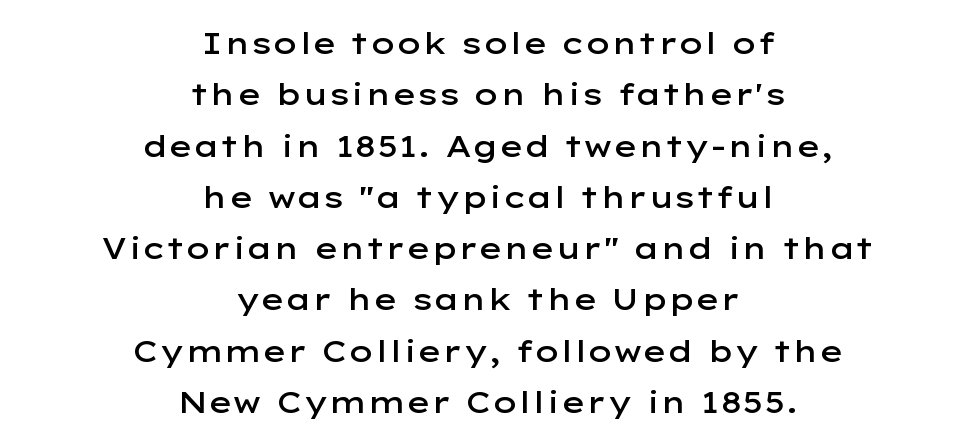
Q: Is the text bold? A: Semi-bold.
Q: Is the text italic (slanted)? A: No, it is upright.
Q: Is the typeface a serif or a sans-serif typeface? A: Sans-serif.
Q: Is the text underlined? A: No.
Q: How is the paragraph aligned? A: Centered.
Q: Is the spacing between letters normal or unusually wide? A: Normal.
Q: Width (condensed, normal, or wide)? A: Wide.
Q: Stroke contrast? A: Low.
Q: x-height? A: Medium.
Q: Monospaced? A: No.
